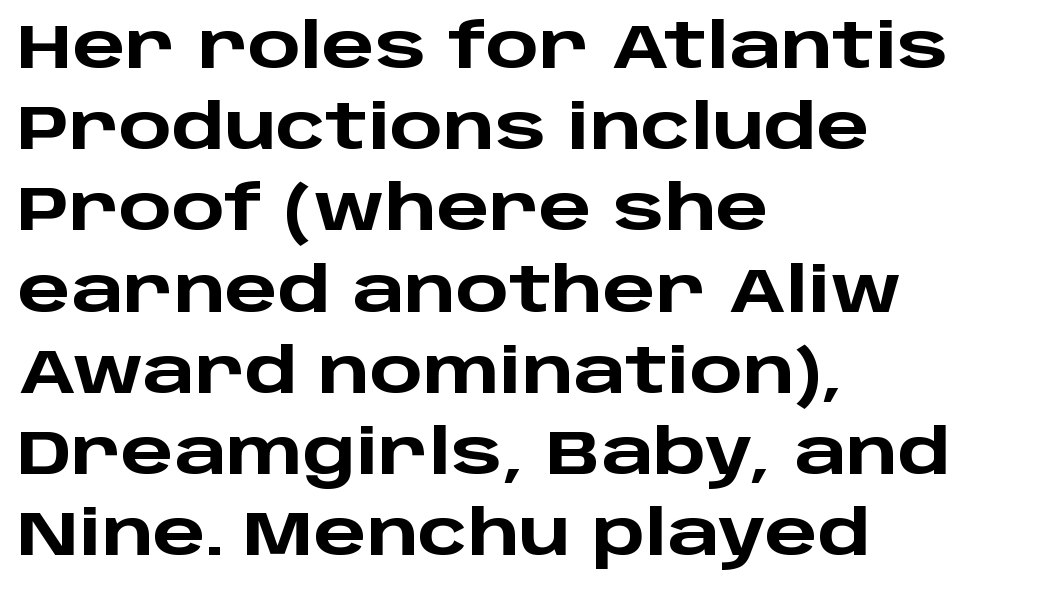
The image shows 62 px heavy, wide sans-serif type, upright; set left-aligned, normal line spacing (1.31x), normal letter spacing, not underlined; low stroke contrast and a large x-height.
